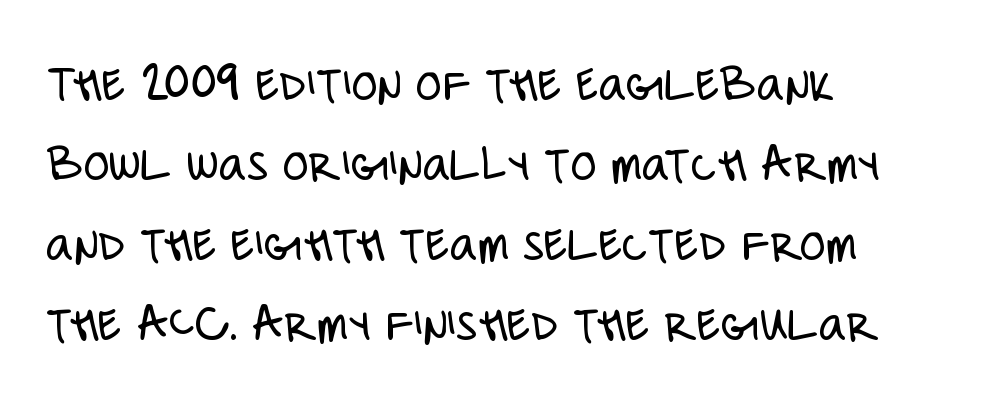
Nope, no serifs anywhere on these letters. Vertical spacing — default. Unmarked baselines from the first word to the last. Each stroke keeps to a modest, everyday thickness or less. Compared with a centered layout, this one pins lines to the left instead. A typesetter would mark this as roman, not italic.
